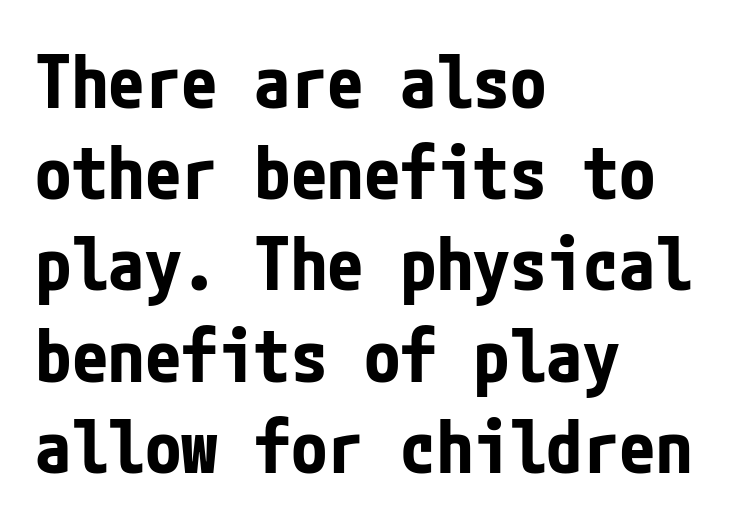
Q: Is the text bold? A: Yes.
Q: Is the text italic (slanted)? A: No, it is upright.
Q: Is the typeface a serif or a sans-serif typeface? A: Sans-serif.
Q: Is the text underlined? A: No.
Q: How is the paragraph aligned? A: Left-aligned.
Q: Is the spacing between letters normal or unusually wide? A: Normal.
Q: Is the spacing between lines tight, normal or loose? A: Normal.
Q: Width (condensed, normal, or wide)? A: Condensed.
Q: Stroke contrast? A: Low.
Q: x-height? A: Medium.
